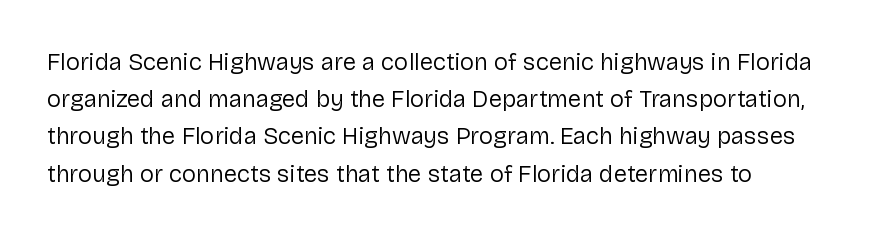
The image shows 24 px text type, upright; set left-aligned, normal line spacing (1.55x), normal letter spacing, not underlined.
